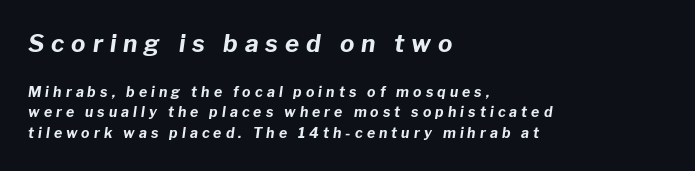
Q: Is the text bold? A: Yes.
Q: Is the text italic (slanted)? A: Yes, it leans right by about 8 degrees.
Q: Is the text underlined? A: No.
Q: How is the paragraph aligned? A: Left-aligned.
Q: Is the spacing between letters normal or unusually wide? A: Unusually wide.
Q: Is the spacing between lines tight, normal or loose? A: Normal.
Q: Which block of text is set in a larger size, the first (top) or the second (bottom)? A: The first (top) one.
